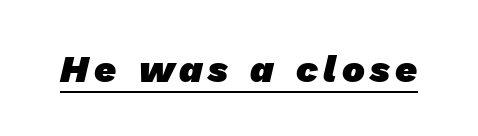
Q: Is the text bold? A: Yes.
Q: Is the typeface a serif or a sans-serif typeface? A: Sans-serif.
Q: Is the text underlined? A: Yes.
Q: Width (condensed, normal, or wide)? A: Normal.
Q: Stroke contrast? A: Low.
Q: x-height? A: Medium.
Q: Monospaced? A: No.
